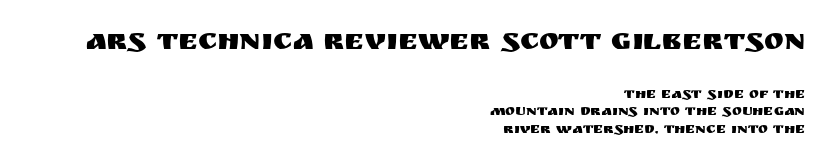
Q: Is the text italic (slanted)? A: No, it is upright.
Q: Is the typeface a serif or a sans-serif typeface? A: Sans-serif.
Q: Is the text underlined? A: No.
Q: How is the paragraph aligned? A: Right-aligned.
Q: Is the spacing between letters normal or unusually wide? A: Normal.
Q: Which block of text is set in a larger size, the first (top) or the second (bottom)? A: The first (top) one.
Q: Width (condensed, normal, or wide)? A: Normal.
Q: Stroke contrast? A: Medium.
Q: x-height? A: Large.
Q: Monospaced? A: No.
